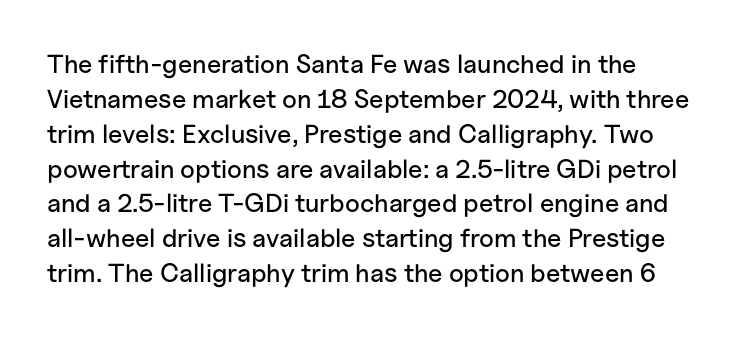
Q: Is the text italic (slanted)? A: No, it is upright.
Q: Is the text underlined? A: No.
Q: How is the paragraph aligned? A: Left-aligned.
Q: Is the spacing between letters normal or unusually wide? A: Normal.
Q: Is the spacing between lines tight, normal or loose? A: Normal.
